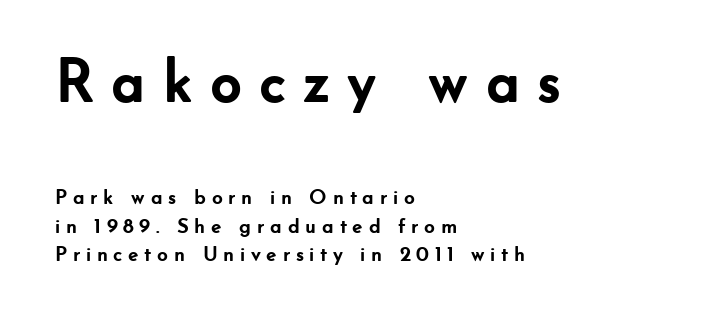
{"serif": "no", "italic": "no", "bold": "yes", "weight": "semibold", "width": "normal", "stroke_contrast": "low", "x_height": "small", "monospaced": "no", "underline": "no", "align": "left", "line_spacing": "normal", "line_spacing_ratio": 1.35, "letter_spacing": "wide", "letter_spacing_em": 0.25, "larger_block": "first", "size_ratio": 2.95, "glyph_px": 62}
